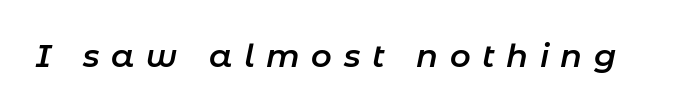
The image shows 32 px semibold type, italic (leaning right); set unusually wide letter spacing (+0.36 em), not underlined; low stroke contrast and a medium x-height.
